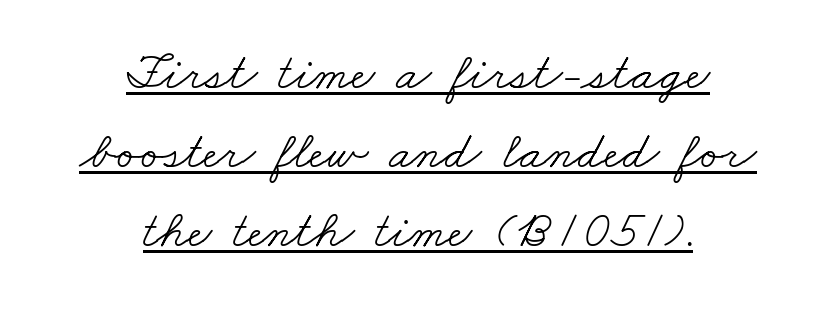
The specimen includes a rule beneath the text block's lines. Where is the straight margin? There isn't one; the lines are centered. Each word holds together tightly as a unit, with standard inter-letter gaps. This block has exactly the height ordinary leading produces. Do the characters align in a grid? No, the font is proportional.
